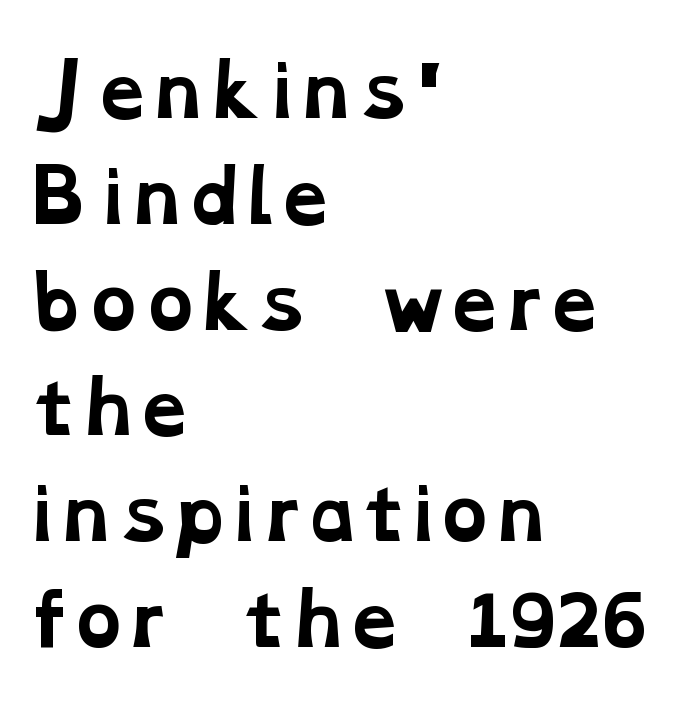
Think of a printed novel: that variable character pitch is what you see here. Clear beneath every line of the passage. Leftover space on each line is placed entirely after the last word. The designer went with a serif here, giving each stem small feet. The rows are spaced the way most documents space them. No extra tracking has been applied to these lines.
